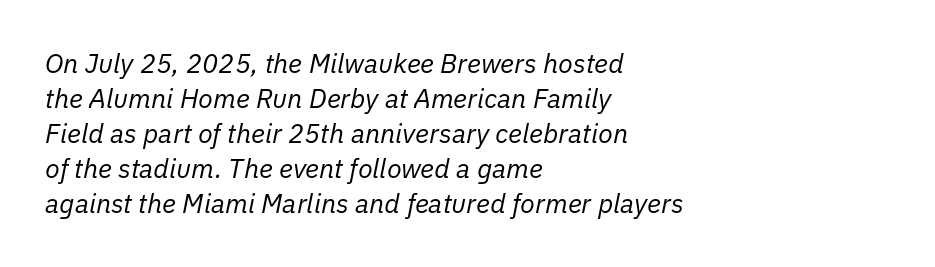
Has an underline been added? It has not. The rendering keeps characters at their native spacing. Vertically, the passage feels balanced, rows spaced as you'd expect. Designer's note — italics engaged. Weight class: somewhere from thin through regular. This sample is left-justified, so line endings fall wherever the words run out.
